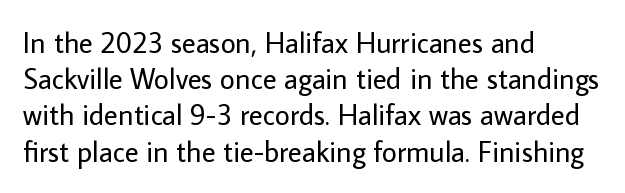
Q: Is the text bold? A: No.
Q: Is the text italic (slanted)? A: No, it is upright.
Q: Is the typeface a serif or a sans-serif typeface? A: Sans-serif.
Q: Is the text underlined? A: No.
Q: How is the paragraph aligned? A: Left-aligned.
Q: Is the spacing between letters normal or unusually wide? A: Normal.
Q: Is the spacing between lines tight, normal or loose? A: Normal.
Q: Width (condensed, normal, or wide)? A: Normal.
Q: Stroke contrast? A: Low.
Q: x-height? A: Medium.
Q: Monospaced? A: No.
